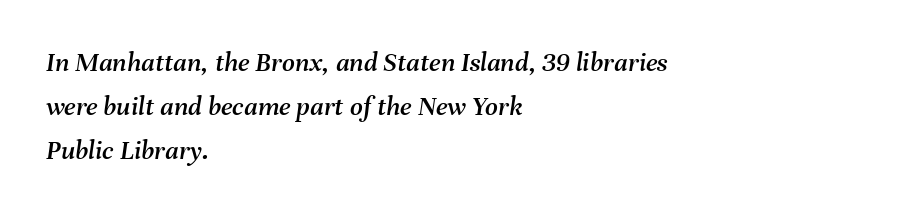
The image shows 28 px text type, italic (leaning right); set left-aligned, normal line spacing (1.57x), normal letter spacing, not underlined; medium stroke contrast and a medium x-height.
